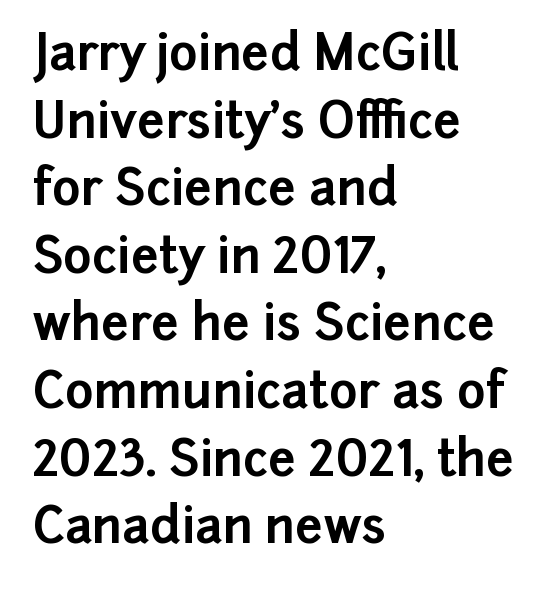
The image shows 49 px bold sans-serif type, upright; set left-aligned, normal line spacing (1.38x), normal letter spacing, not underlined; low stroke contrast and a medium x-height.
